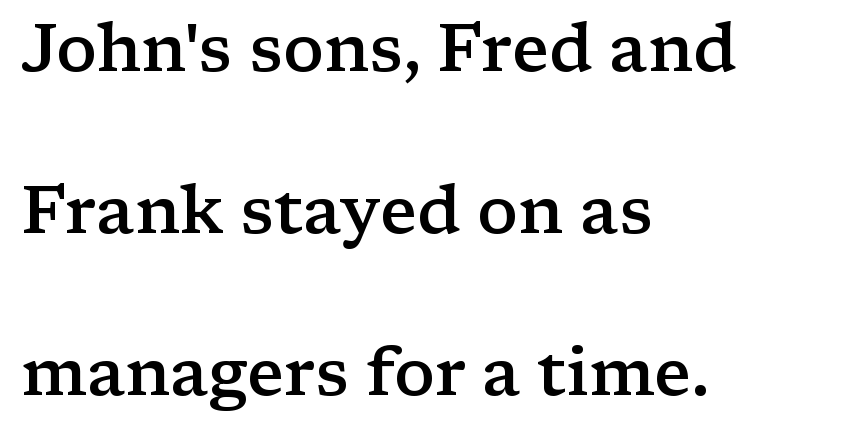
Q: Is the text bold? A: Semi-bold.
Q: Is the text italic (slanted)? A: No, it is upright.
Q: Is the typeface a serif or a sans-serif typeface? A: Serif.
Q: Is the text underlined? A: No.
Q: How is the paragraph aligned? A: Left-aligned.
Q: Is the spacing between letters normal or unusually wide? A: Normal.
Q: Is the spacing between lines tight, normal or loose? A: Loose.
Q: Width (condensed, normal, or wide)? A: Wide.
Q: Stroke contrast? A: Low.
Q: x-height? A: Medium.
Q: Monospaced? A: No.
